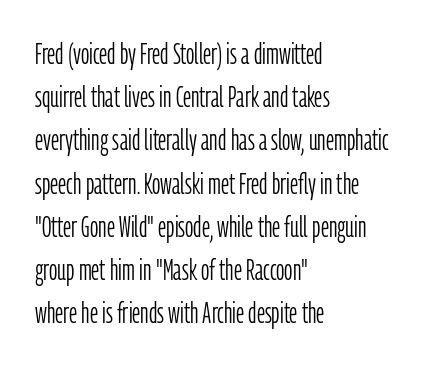
{"serif": "no", "italic": "no", "bold": "no", "weight": "light", "width": "condensed", "stroke_contrast": "low", "x_height": "medium", "monospaced": "no", "underline": "no", "align": "left", "line_spacing": "normal", "line_spacing_ratio": 1.49, "letter_spacing": "normal", "letter_spacing_em": 0.0, "glyph_px": 29}
